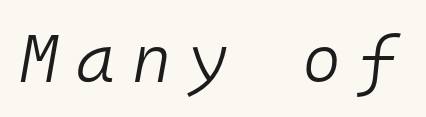
Q: Is the text bold? A: No.
Q: Is the text italic (slanted)? A: Yes, it leans right by about 10 degrees.
Q: Is the text underlined? A: No.
Q: Is the spacing between letters normal or unusually wide? A: Unusually wide.
Q: Width (condensed, normal, or wide)? A: Normal.
Q: Stroke contrast? A: Low.
Q: x-height? A: Medium.
Q: Monospaced? A: Yes.
